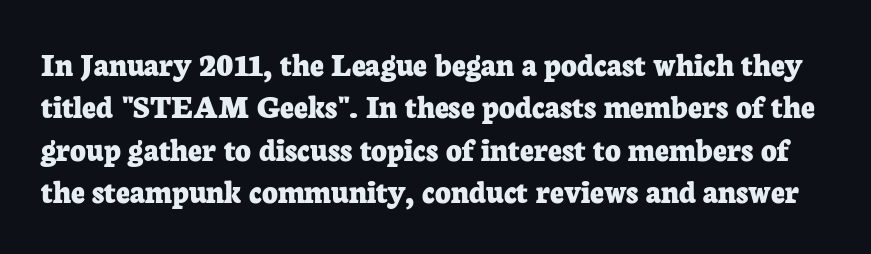
The image shows 34 px bold serif type, upright; set normal line spacing (1.25x), normal letter spacing, not underlined; low stroke contrast and a medium x-height.
